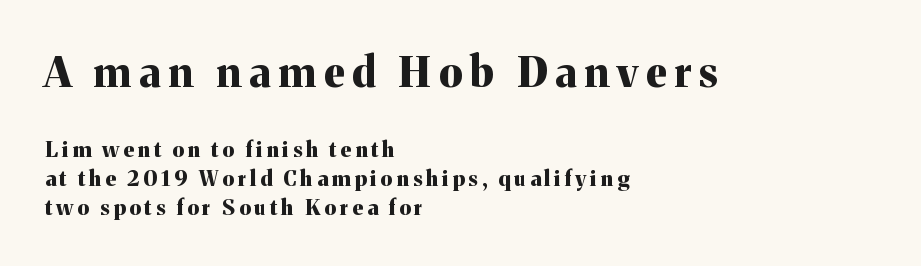
{"serif": "yes", "italic": "no", "bold": "yes", "weight": "bold", "width": "normal", "stroke_contrast": "medium", "x_height": "medium", "monospaced": "no", "underline": "no", "align": "left", "line_spacing": "normal", "line_spacing_ratio": 1.37, "larger_block": "first", "size_ratio": 2.0, "glyph_px": 42}
